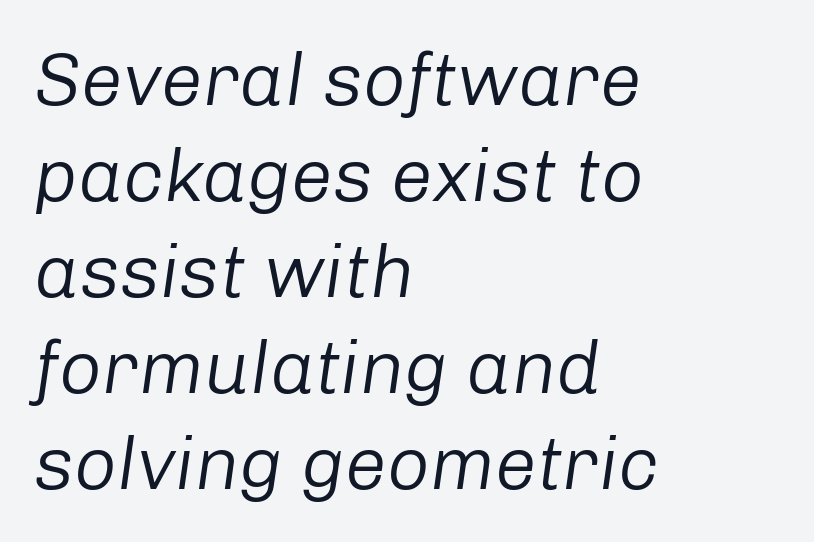
The image shows 75 px regular-weight type, italic (leaning right); set left-aligned, normal line spacing (1.28x), normal letter spacing, not underlined; low stroke contrast and a medium x-height.
